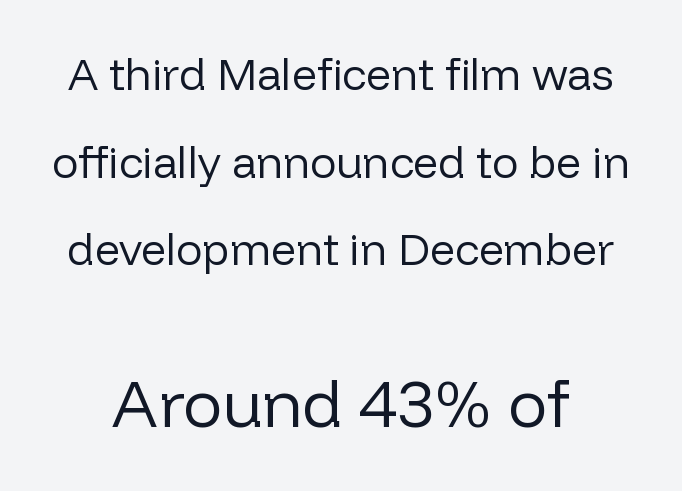
The image shows 66 px regular-weight sans-serif type, upright; set loose line spacing (1.99x), normal letter spacing, not underlined; the second (bottom) block is 1.5x larger; low stroke contrast and a medium x-height.
